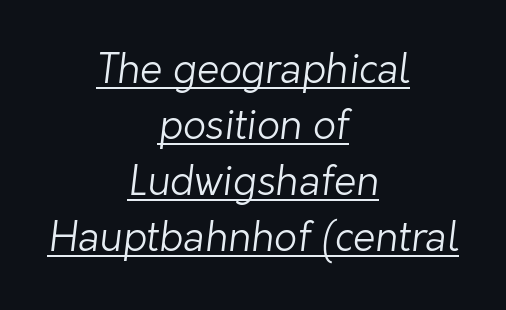
Spacing verdict: proportional, widths tailored to each character. To sum up the face: it is a sans, with no serifs. Notice how descenders clear the ascenders below comfortably — that's standard leading. Every row of glyphs is offset so its center matches the block's center. Here the glyphs are tracked normally, forming tight word shapes. Unbolded letterforms with no extra heft.
